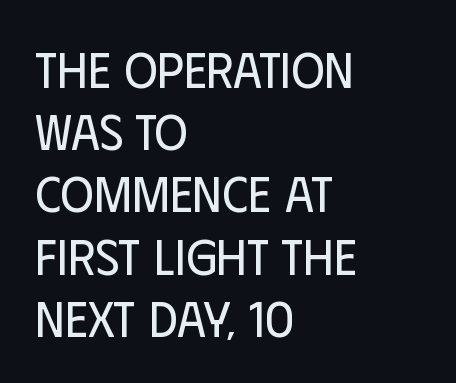
{"serif": "no", "italic": "no", "bold": "no", "weight": "regular", "width": "condensed", "stroke_contrast": "low", "x_height": "large", "monospaced": "no", "underline": "no", "align": "left", "line_spacing_ratio": 1.22, "letter_spacing": "normal", "letter_spacing_em": 0.0, "glyph_px": 51}
